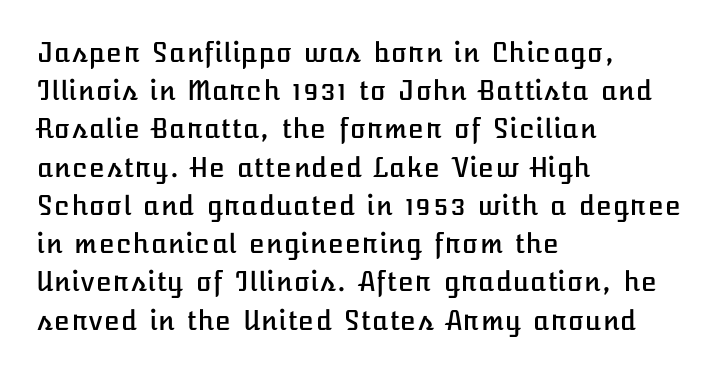
Q: Is the text italic (slanted)? A: No, it is upright.
Q: Is the text underlined? A: No.
Q: How is the paragraph aligned? A: Left-aligned.
Q: Is the spacing between letters normal or unusually wide? A: Normal.
Q: Is the spacing between lines tight, normal or loose? A: Normal.
